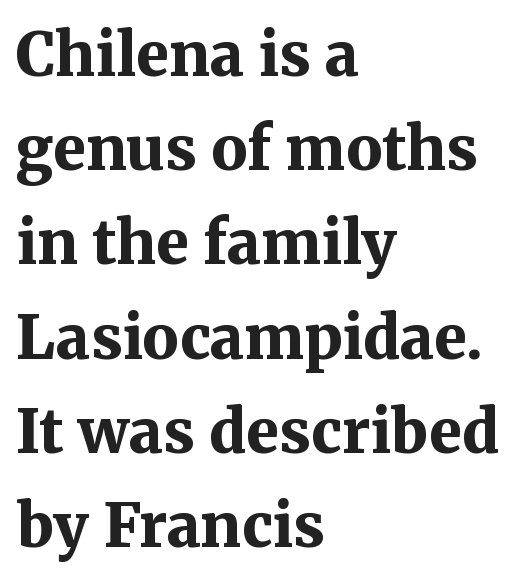
Proportional: the letters do not fall into vertical columns. In terms of weight, the rendering is a true, heavy bold. Clear beneath every line of the passage. No extra tracking has been applied to these lines. Normally led — the rows are evenly, conventionally spaced.
